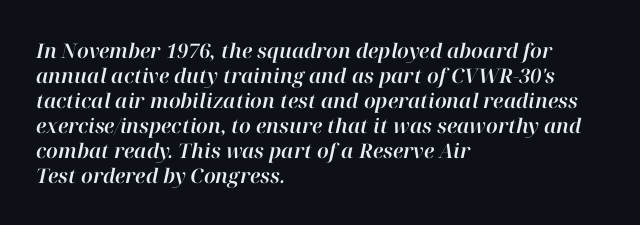
The image shows 20 px text type, italic (leaning right); set left-aligned, normal line spacing (1.25x), normal letter spacing, not underlined.
